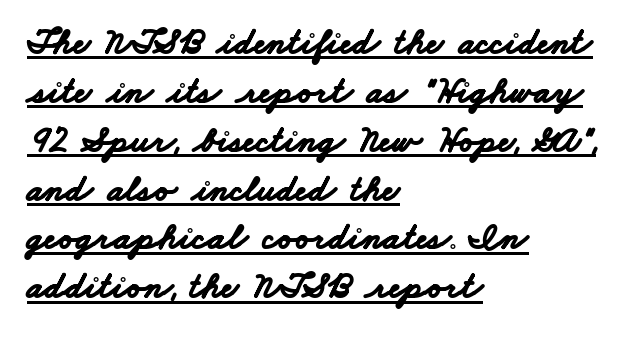
A typesetter would call this proportional, since set widths differ per character. The passage shown has conventional tracking throughout. Every word sits above its own underline. This is sans-serif lettering, the kind often seen on screens and signage.
